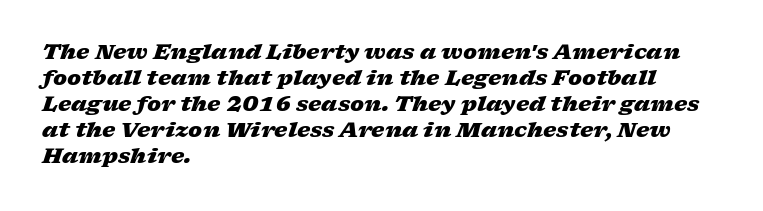
{"italic": "yes", "lean": "right", "slant_degrees": 17, "bold": "yes", "underline": "no", "align": "left", "line_spacing_ratio": 1.24, "letter_spacing": "normal", "letter_spacing_em": 0.0, "glyph_px": 21}
